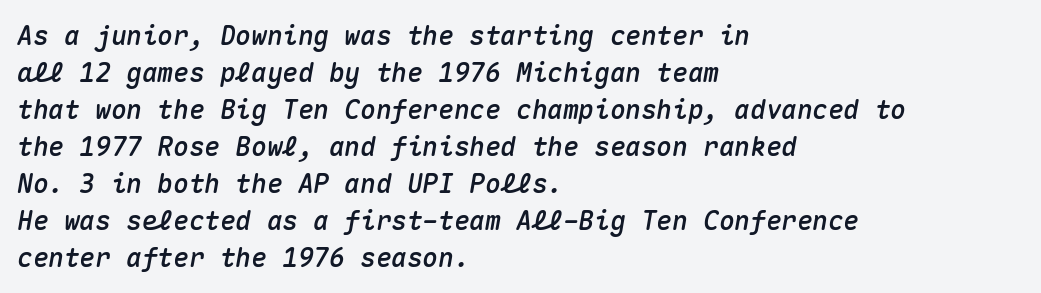
The image shows 26 px text type, italic (leaning right); set left-aligned, normal line spacing (1.42x), normal letter spacing, not underlined.
